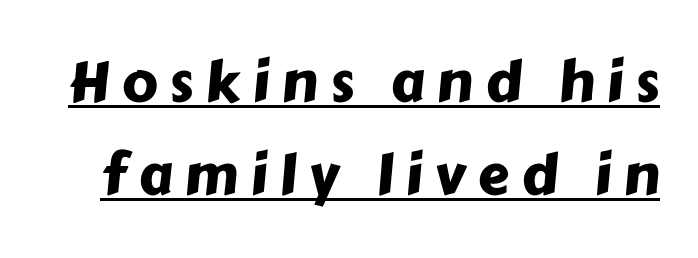
The image shows 56 px sans-serif type; set normal line spacing (1.66x), unusually wide letter spacing (+0.22 em), underlined; low stroke contrast and a medium x-height.
